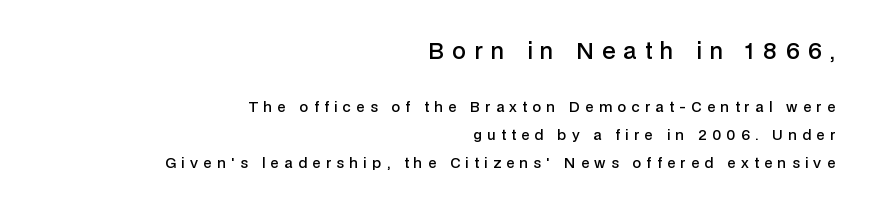
{"italic": "no", "bold": "semi", "underline": "no", "align": "right", "line_spacing": "loose", "line_spacing_ratio": 2.01, "letter_spacing": "wide", "letter_spacing_em": 0.38, "larger_block": "first", "size_ratio": 1.57, "glyph_px": 22}
